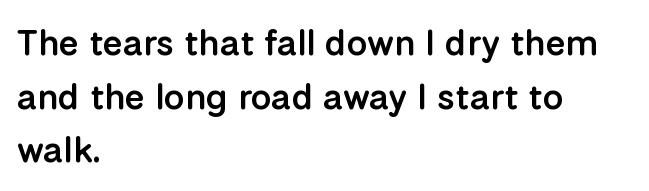
The space beneath each line is pristine and unruled. What's the leading like? Ordinary, nothing unusual. You can tell it's not italic because the verticals are truly vertical. You could not count columns in this text — the font is proportionally spaced. Check where the strokes stop: nothing finishes them off — pure sans. Short and long lines alike share a common starting point at left.
